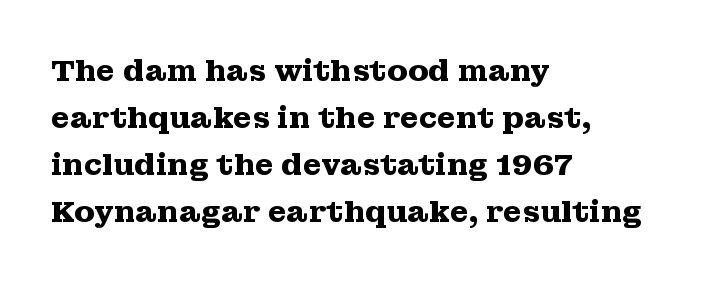
Q: Is the text bold? A: Yes.
Q: Is the text italic (slanted)? A: No, it is upright.
Q: Is the typeface a serif or a sans-serif typeface? A: Serif.
Q: Is the text underlined? A: No.
Q: How is the paragraph aligned? A: Left-aligned.
Q: Is the spacing between letters normal or unusually wide? A: Normal.
Q: Is the spacing between lines tight, normal or loose? A: Normal.
Q: Width (condensed, normal, or wide)? A: Wide.
Q: Stroke contrast? A: Medium.
Q: x-height? A: Medium.
Q: Monospaced? A: No.
